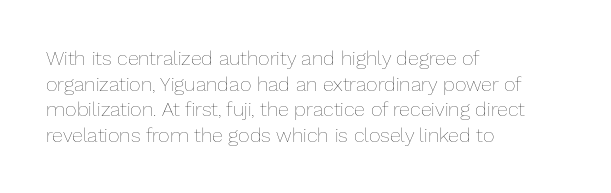
Q: Is the text bold? A: No.
Q: Is the text italic (slanted)? A: No, it is upright.
Q: Is the text underlined? A: No.
Q: How is the paragraph aligned? A: Left-aligned.
Q: Is the spacing between letters normal or unusually wide? A: Normal.
Q: Is the spacing between lines tight, normal or loose? A: Normal.
